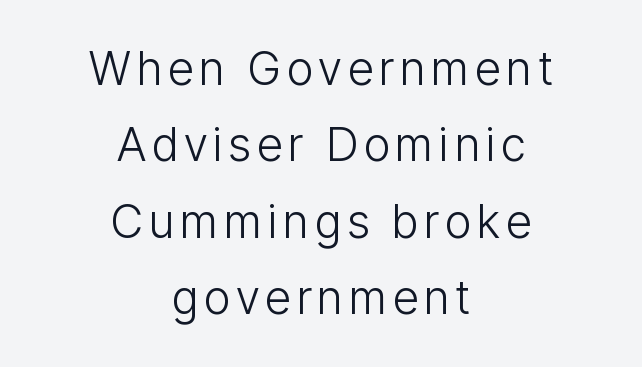
The rendering uses natural spacing where letterforms have individual widths. Whoever set this chose a conventional vertical rhythm. These lines were composed using upright roman letters. The rendering positions every line midway between the sides.
